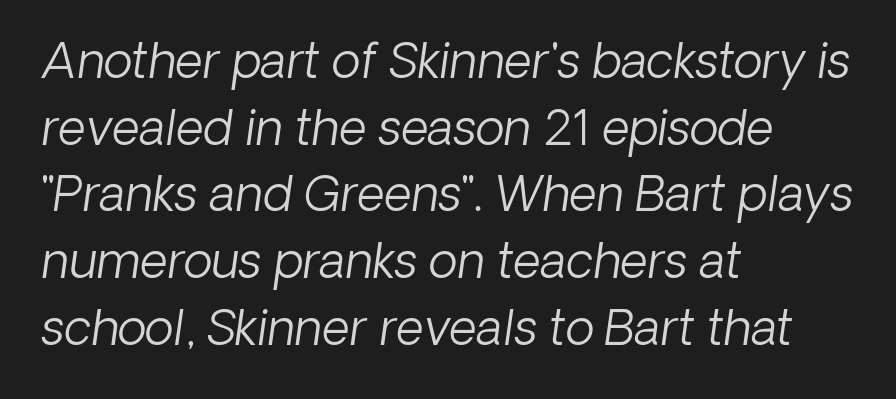
{"italic": "yes", "lean": "right", "slant_degrees": 8, "bold": "no", "weight": "light", "width": "normal", "stroke_contrast": "low", "x_height": "medium", "monospaced": "no", "underline": "no", "align": "left", "line_spacing": "normal", "line_spacing_ratio": 1.39, "letter_spacing": "normal", "letter_spacing_em": 0.0, "glyph_px": 48}
